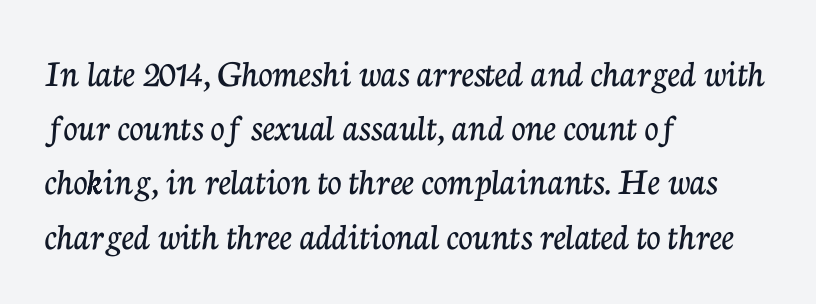
Q: Is the text italic (slanted)? A: Yes.
Q: Is the typeface a serif or a sans-serif typeface? A: Serif.
Q: Is the text underlined? A: No.
Q: How is the paragraph aligned? A: Left-aligned.
Q: Is the spacing between letters normal or unusually wide? A: Normal.
Q: Is the spacing between lines tight, normal or loose? A: Normal.
Q: Width (condensed, normal, or wide)? A: Normal.
Q: Stroke contrast? A: Low.
Q: x-height? A: Medium.
Q: Monospaced? A: No.
